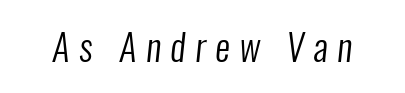
Q: Is the text bold? A: No.
Q: Is the typeface a serif or a sans-serif typeface? A: Sans-serif.
Q: Is the text underlined? A: No.
Q: Is the spacing between letters normal or unusually wide? A: Unusually wide.
Q: Width (condensed, normal, or wide)? A: Condensed.
Q: Stroke contrast? A: Low.
Q: x-height? A: Medium.
Q: Monospaced? A: No.
